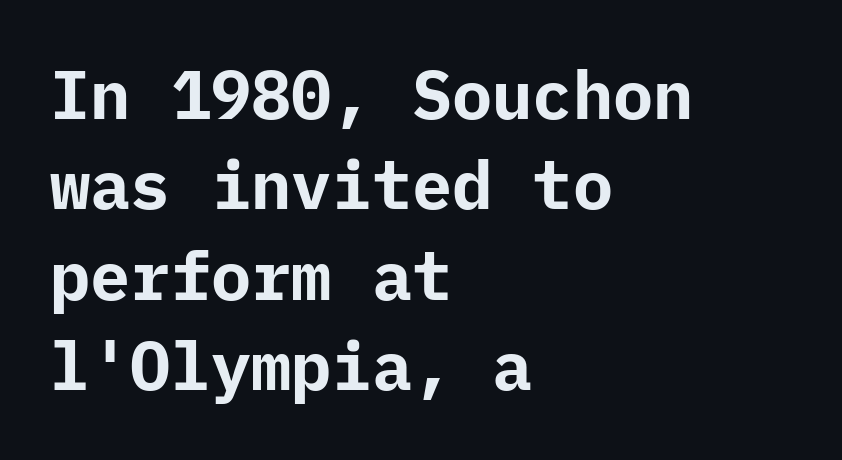
{"serif": "no", "italic": "no", "bold": "yes", "weight": "bold", "width": "normal", "stroke_contrast": "low", "x_height": "medium", "underline": "no", "align": "left", "line_spacing": "normal", "line_spacing_ratio": 1.35, "letter_spacing": "normal", "letter_spacing_em": 0.0, "glyph_px": 67}
